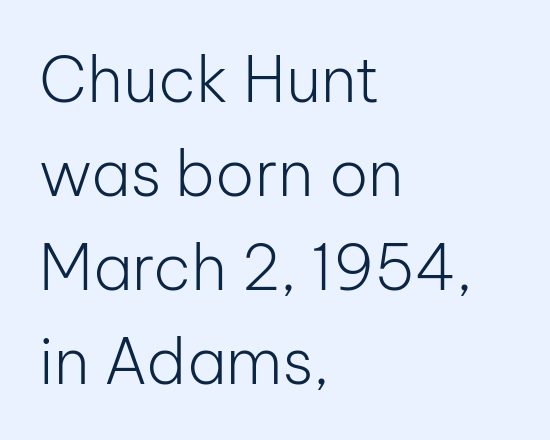
{"serif": "no", "italic": "no", "bold": "no", "weight": "light", "width": "normal", "stroke_contrast": "low", "x_height": "medium", "monospaced": "no", "underline": "no", "align": "left", "line_spacing": "normal", "line_spacing_ratio": 1.49, "letter_spacing": "normal", "letter_spacing_em": 0.0, "glyph_px": 63}
